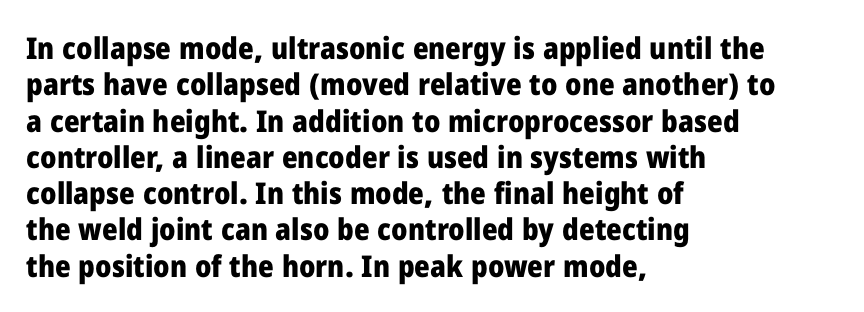
Q: Is the text bold? A: Yes.
Q: Is the text italic (slanted)? A: No, it is upright.
Q: Is the typeface a serif or a sans-serif typeface? A: Sans-serif.
Q: Is the text underlined? A: No.
Q: How is the paragraph aligned? A: Left-aligned.
Q: Is the spacing between letters normal or unusually wide? A: Normal.
Q: Width (condensed, normal, or wide)? A: Normal.
Q: Stroke contrast? A: Low.
Q: x-height? A: Medium.
Q: Monospaced? A: No.
